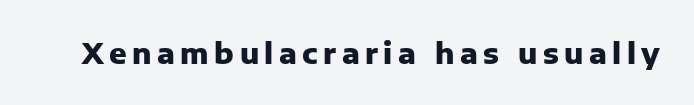
The image shows 29 px heavy sans-serif type, upright; set not underlined; low stroke contrast and a medium x-height.
